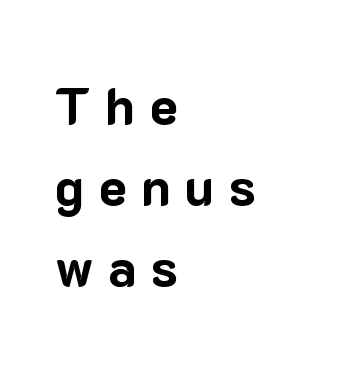
Q: Is the text bold? A: Yes.
Q: Is the text italic (slanted)? A: No, it is upright.
Q: Is the typeface a serif or a sans-serif typeface? A: Sans-serif.
Q: Is the text underlined? A: No.
Q: How is the paragraph aligned? A: Left-aligned.
Q: Is the spacing between letters normal or unusually wide? A: Unusually wide.
Q: Is the spacing between lines tight, normal or loose? A: Normal.
Q: Width (condensed, normal, or wide)? A: Normal.
Q: Stroke contrast? A: Low.
Q: x-height? A: Medium.
Q: Monospaced? A: No.
